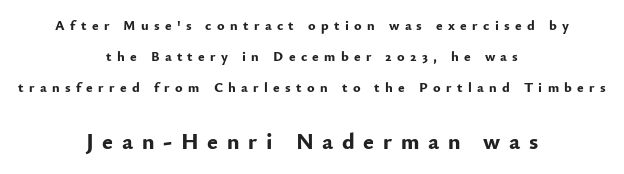
Students, this is bold: see how much ink each stroke carries. Caption: upper text group reduced, lower text group enlarged. Which margin do the lines hug? Neither — every line sits in the middle. Every stem runs plumb, perpendicular to the baseline.
